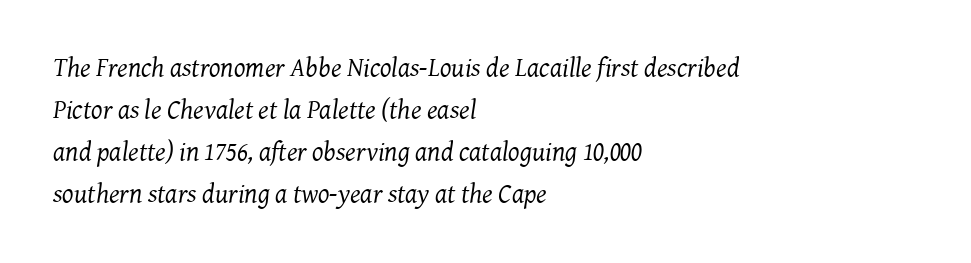
A light-to-regular cut is what we see here. Normally led — the rows are evenly, conventionally spaced. Caption: standard tracking, unaltered. The passage shown leans; its letterforms are oblique. The strip under each line holds only bare page. Leftover space on each line is placed entirely after the last word.
